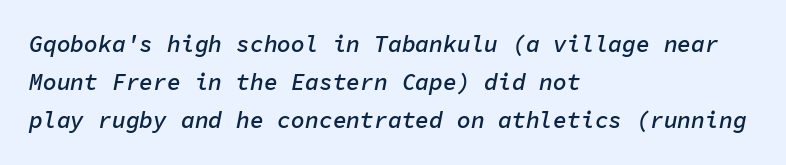
The text block is weighted toward the left margin, trailing off unevenly rightward. Emphasis-style slanted type is in use. The characters look somewhat weighty, a semibold short of true bold. Unmarked baselines from the first word to the last. What stands out about the letter spacing? Nothing — it is the standard amount.
